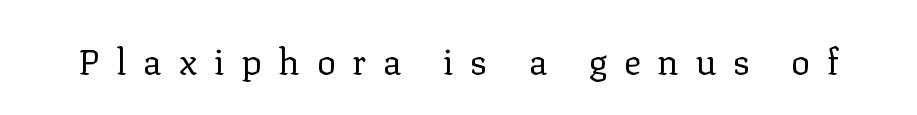
{"serif": "yes", "italic": "no", "bold": "no", "weight": "regular", "width": "normal", "stroke_contrast": "low", "x_height": "medium", "monospaced": "no", "underline": "no", "letter_spacing": "wide", "letter_spacing_em": 0.46, "glyph_px": 36}
